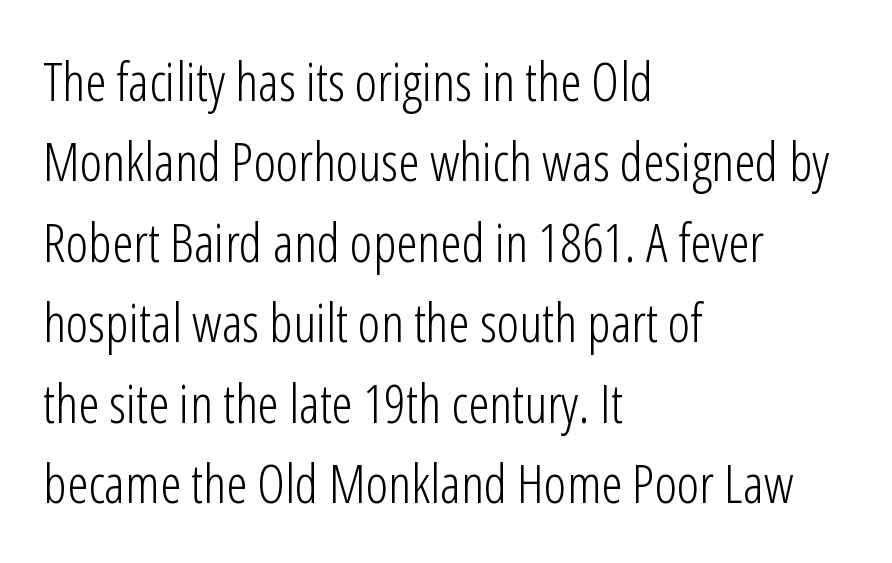
Interline gaps are of average width in this sample. Underlining? Definitely not there. The typeface chosen for these lines omits serifs. All the whitespace from short lines collects on the right.
